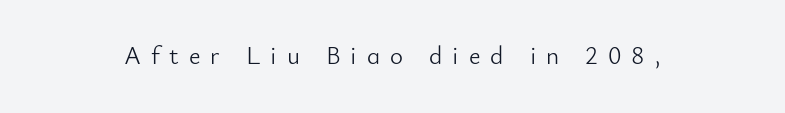
Q: Is the text bold? A: No.
Q: Is the text italic (slanted)? A: No, it is upright.
Q: Is the text underlined? A: No.
Q: Is the spacing between letters normal or unusually wide? A: Unusually wide.
